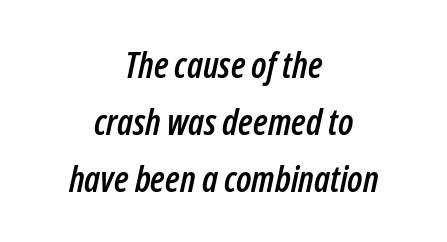
Compared with ordinary roman type, these characters are visibly tilted. One-word summary of the alignment: center. Short note: letters normally spaced. The block of text has a typical density, with ordinary space between rows. The baseline area is clear. Think of a printed novel: that variable character pitch is what you see here.
